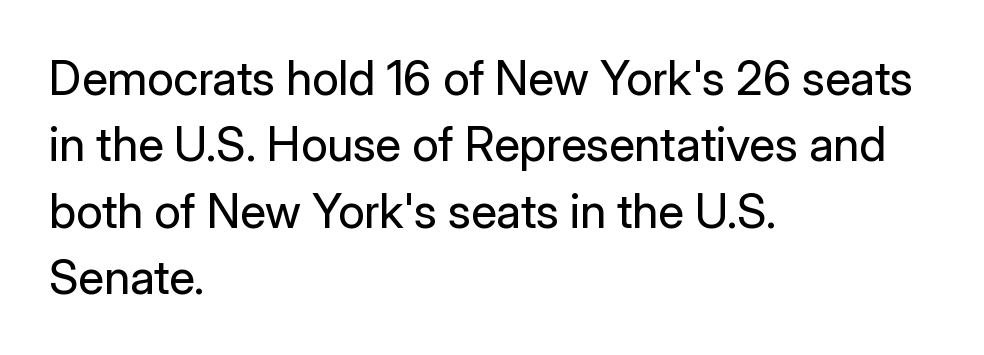
{"serif": "no", "italic": "no", "bold": "no", "weight": "regular", "width": "normal", "stroke_contrast": "low", "x_height": "medium", "monospaced": "no", "underline": "no", "align": "left", "line_spacing": "normal", "line_spacing_ratio": 1.41, "letter_spacing": "normal", "letter_spacing_em": 0.0, "glyph_px": 47}
